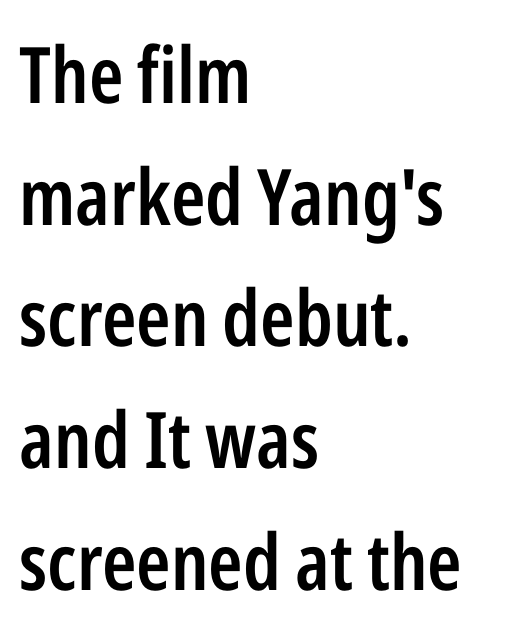
A bit beefed up — I'd call it semibold rather than bold. Successive baselines arrive at the customary interval. Type without underlining. The lines in this sample share a left origin and differ only in where they stop. This rendering employs a face without finishing strokes, i.e., a sans-serif.
